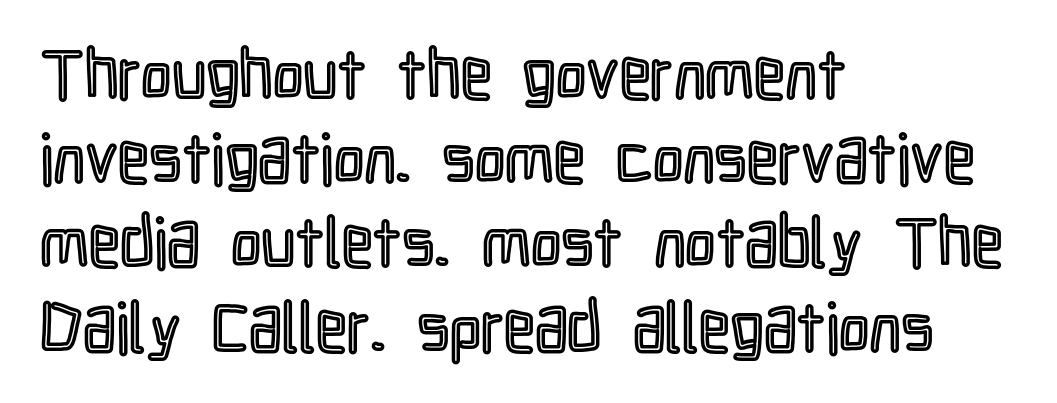
The image shows 69 px condensed type, upright; set left-aligned, line spacing 1.22x, normal letter spacing, not underlined; a medium x-height.
